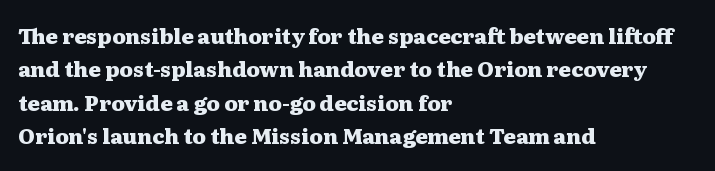
Q: Is the text bold? A: Yes.
Q: Is the text italic (slanted)? A: No, it is upright.
Q: Is the text underlined? A: No.
Q: How is the paragraph aligned? A: Left-aligned.
Q: Is the spacing between letters normal or unusually wide? A: Normal.
Q: Is the spacing between lines tight, normal or loose? A: Normal.
